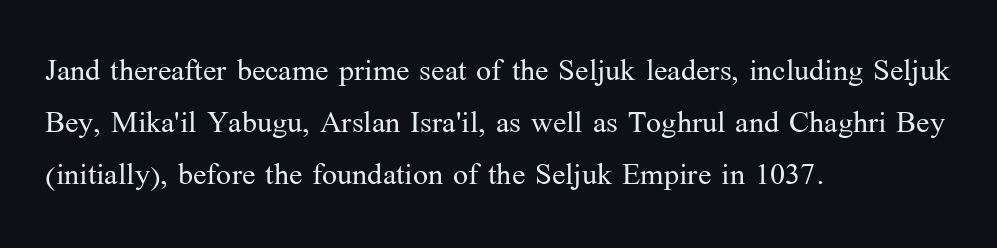
Q: Is the text bold? A: No.
Q: Is the text italic (slanted)? A: No, it is upright.
Q: Is the typeface a serif or a sans-serif typeface? A: Serif.
Q: Is the text underlined? A: No.
Q: How is the paragraph aligned? A: Left-aligned.
Q: Is the spacing between letters normal or unusually wide? A: Normal.
Q: Is the spacing between lines tight, normal or loose? A: Normal.
Q: Width (condensed, normal, or wide)? A: Normal.
Q: Stroke contrast? A: Medium.
Q: x-height? A: Medium.
Q: Monospaced? A: No.
